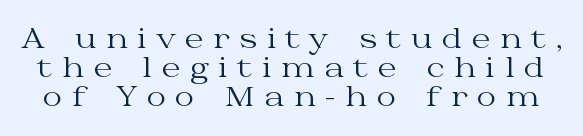
The image shows 27 px text type, upright; set tight line spacing (1.08x), unusually wide letter spacing (+0.35 em), not underlined.
